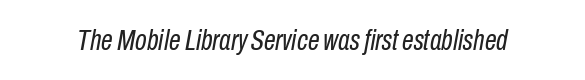
{"italic": "yes", "lean": "right", "slant_degrees": 10, "bold": "no", "weight": "regular", "width": "condensed", "stroke_contrast": "low", "x_height": "medium", "monospaced": "no", "underline": "no", "letter_spacing": "normal", "letter_spacing_em": 0.0, "glyph_px": 30}
